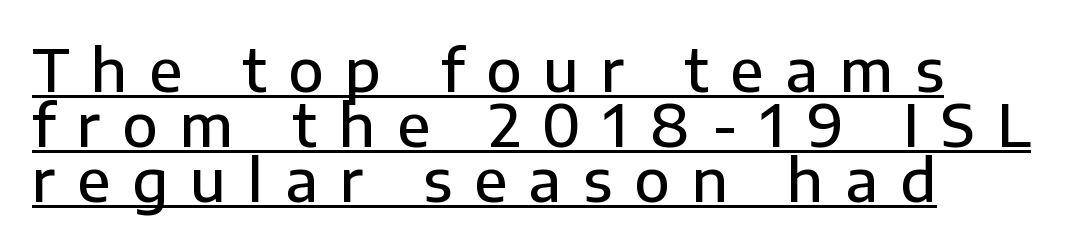
In designer terms, the underline attribute is active on this setting. Line spacing here is tight. The letterforms stand isolated, each surrounded by extra space. The sample has been set in demibold, a notch under bold. Unlike a traditional serif, this face leaves its strokes unadorned. Is this a fixed-width face? No — the glyphs have proportional, varying widths.
